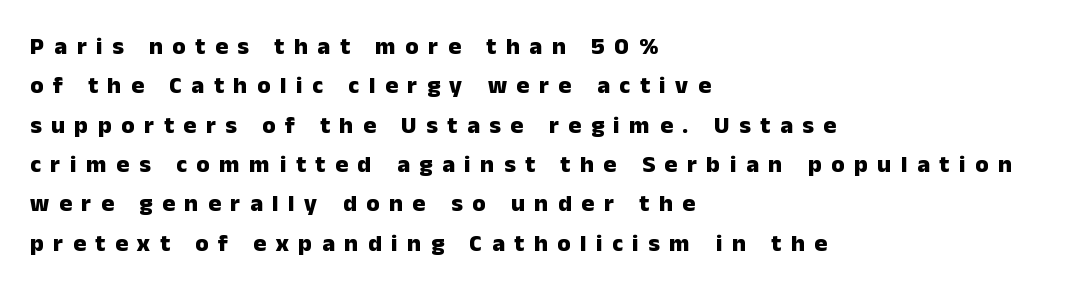
{"italic": "no", "bold": "yes", "underline": "no", "align": "left", "line_spacing": "normal", "line_spacing_ratio": 1.64, "letter_spacing": "wide", "letter_spacing_em": 0.4, "glyph_px": 24}
